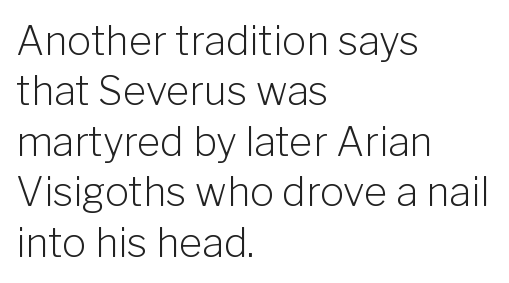
{"serif": "no", "italic": "no", "bold": "no", "weight": "light", "width": "normal", "stroke_contrast": "low", "x_height": "medium", "monospaced": "no", "underline": "no", "align": "left", "line_spacing": "normal", "line_spacing_ratio": 1.26, "letter_spacing": "normal", "letter_spacing_em": 0.0, "glyph_px": 40}
